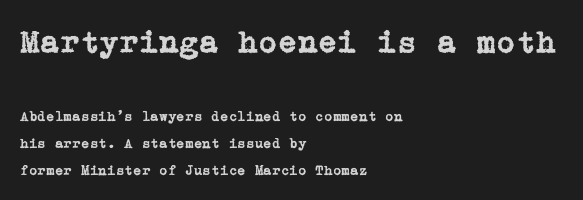
Which chunk is bigger? The first one — the top block dwarfs the bottom. The vertical gap from one line to the next is large. Unlike italic type, these characters show no tilt at all. Line starts are locked; line ends wander. This sample uses a serif face. Beneath every word, the page is bare.
